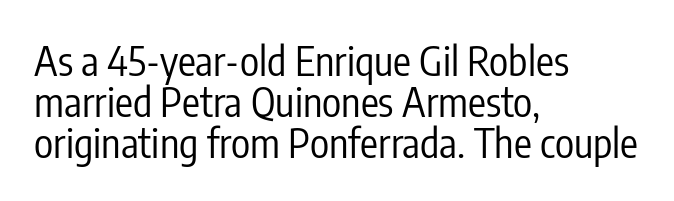
{"serif": "no", "italic": "no", "bold": "no", "weight": "regular", "width": "condensed", "stroke_contrast": "low", "x_height": "medium", "monospaced": "no", "underline": "no", "align": "left", "line_spacing": "tight", "line_spacing_ratio": 1.02, "letter_spacing": "normal", "letter_spacing_em": 0.0, "glyph_px": 40}
